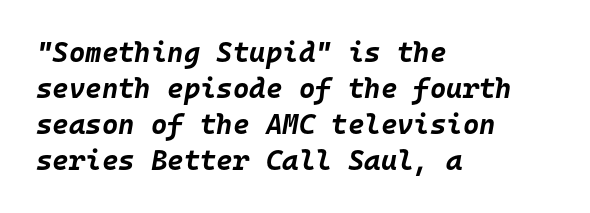
Q: Is the text bold? A: Yes.
Q: Is the text italic (slanted)? A: Yes, it leans right by about 10 degrees.
Q: Is the text underlined? A: No.
Q: How is the paragraph aligned? A: Left-aligned.
Q: Is the spacing between letters normal or unusually wide? A: Normal.
Q: Is the spacing between lines tight, normal or loose? A: Normal.
Q: Width (condensed, normal, or wide)? A: Normal.
Q: Stroke contrast? A: Low.
Q: x-height? A: Large.
Q: Monospaced? A: Yes.
